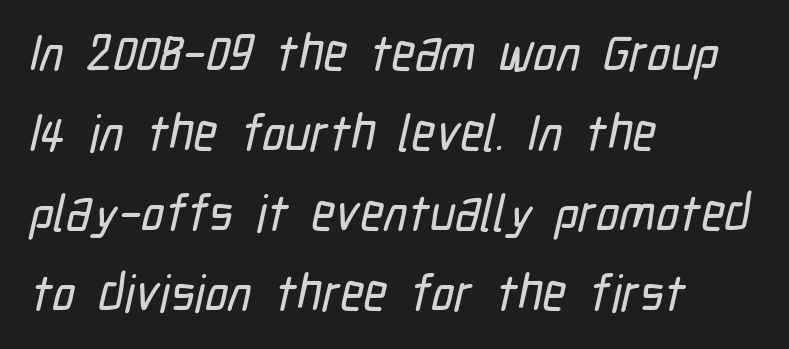
{"serif": "no", "width": "condensed", "stroke_contrast": "low", "x_height": "medium", "monospaced": "no", "underline": "no", "align": "left", "line_spacing": "normal", "line_spacing_ratio": 1.57, "letter_spacing": "normal", "letter_spacing_em": 0.0, "glyph_px": 51}
